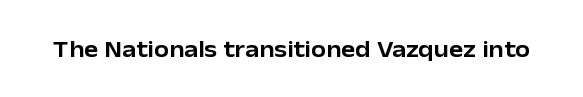
The image shows 24 px text type, upright; set normal letter spacing, not underlined.
